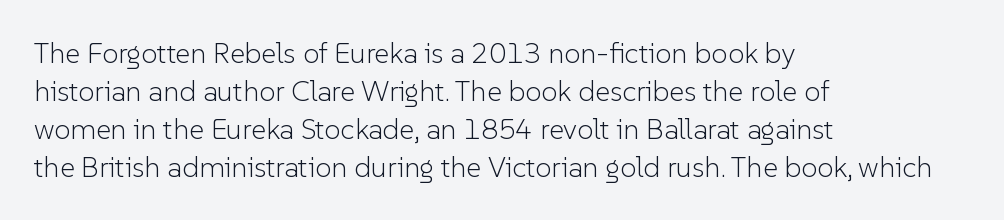
The image shows 29 px light sans-serif type, upright; set left-aligned, normal line spacing (1.31x), normal letter spacing, not underlined; low stroke contrast and a medium x-height.
